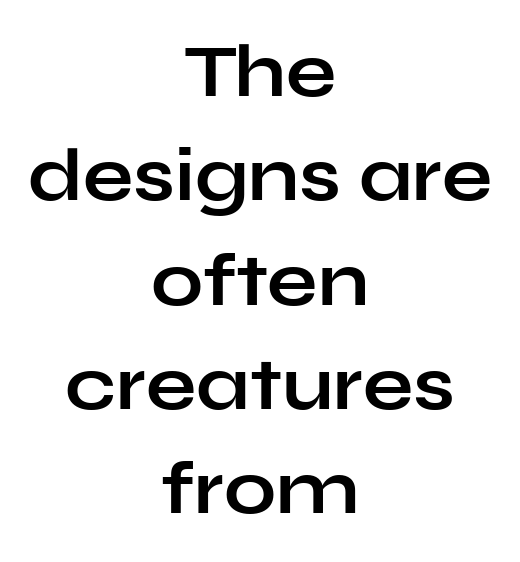
Q: Is the text bold? A: Yes.
Q: Is the text italic (slanted)? A: No, it is upright.
Q: Is the typeface a serif or a sans-serif typeface? A: Sans-serif.
Q: Is the text underlined? A: No.
Q: How is the paragraph aligned? A: Centered.
Q: Is the spacing between letters normal or unusually wide? A: Normal.
Q: Is the spacing between lines tight, normal or loose? A: Normal.
Q: Width (condensed, normal, or wide)? A: Wide.
Q: Stroke contrast? A: Low.
Q: x-height? A: Medium.
Q: Monospaced? A: No.
